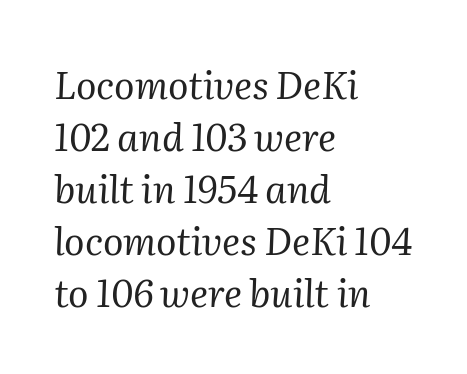
Q: Is the text bold? A: No.
Q: Is the text italic (slanted)? A: Yes, it leans right by about 2 degrees.
Q: Is the typeface a serif or a sans-serif typeface? A: Serif.
Q: Is the text underlined? A: No.
Q: How is the paragraph aligned? A: Left-aligned.
Q: Is the spacing between letters normal or unusually wide? A: Normal.
Q: Is the spacing between lines tight, normal or loose? A: Normal.
Q: Width (condensed, normal, or wide)? A: Normal.
Q: Stroke contrast? A: Medium.
Q: x-height? A: Medium.
Q: Monospaced? A: No.
